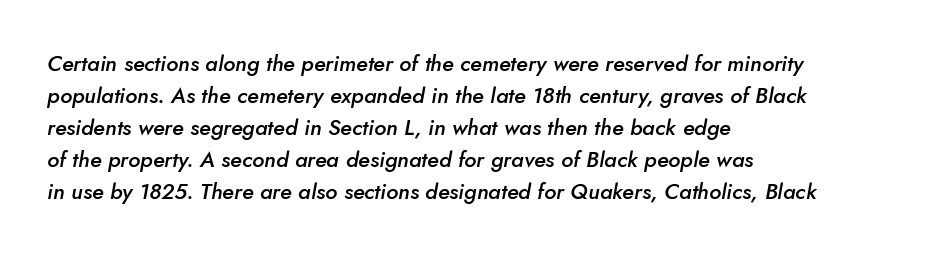
The image shows 22 px text type, italic (leaning right); set left-aligned, normal line spacing (1.46x), normal letter spacing, not underlined.
